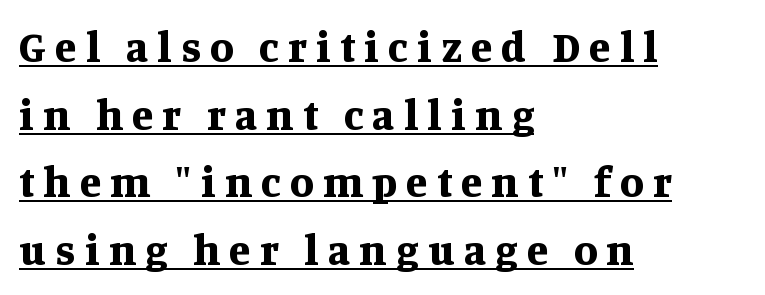
Q: Is the text bold? A: Yes.
Q: Is the text italic (slanted)? A: No, it is upright.
Q: Is the typeface a serif or a sans-serif typeface? A: Serif.
Q: Is the text underlined? A: Yes.
Q: How is the paragraph aligned? A: Left-aligned.
Q: Is the spacing between letters normal or unusually wide? A: Unusually wide.
Q: Is the spacing between lines tight, normal or loose? A: Normal.
Q: Width (condensed, normal, or wide)? A: Normal.
Q: Stroke contrast? A: Medium.
Q: x-height? A: Large.
Q: Monospaced? A: No.
